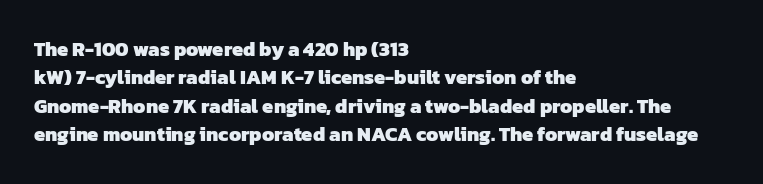
The image shows 20 px bold type; set left-aligned, normal line spacing (1.42x), normal letter spacing, not underlined.
